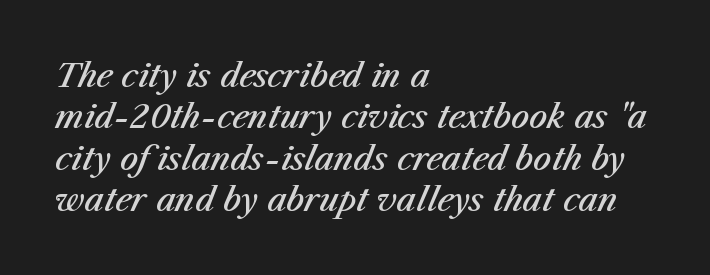
Q: Is the text bold? A: Semi-bold.
Q: Is the text italic (slanted)? A: Yes, it leans right by about 23 degrees.
Q: Is the text underlined? A: No.
Q: How is the paragraph aligned? A: Left-aligned.
Q: Is the spacing between letters normal or unusually wide? A: Normal.
Q: Is the spacing between lines tight, normal or loose? A: Normal.
Q: Width (condensed, normal, or wide)? A: Normal.
Q: Stroke contrast? A: Medium.
Q: x-height? A: Medium.
Q: Monospaced? A: No.
